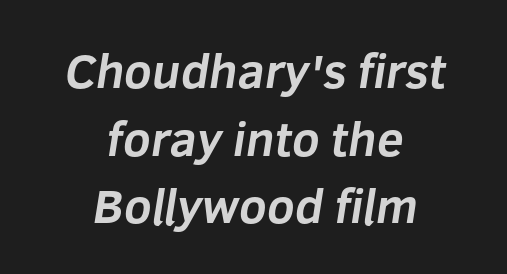
The image shows 48 px bold sans-serif type; set centered, normal line spacing (1.41x), normal letter spacing, not underlined; low stroke contrast and a medium x-height.
